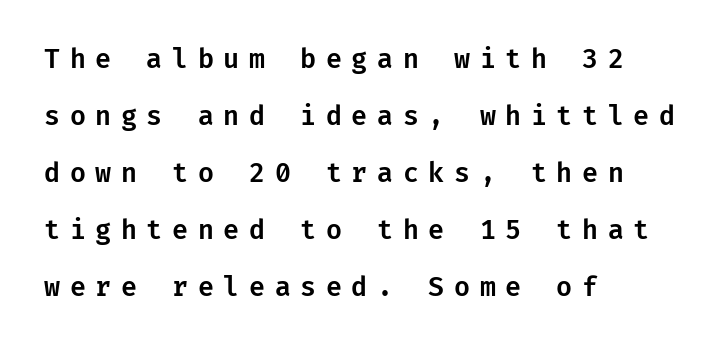
Q: Is the text italic (slanted)? A: No, it is upright.
Q: Is the text underlined? A: No.
Q: How is the paragraph aligned? A: Left-aligned.
Q: Is the spacing between letters normal or unusually wide? A: Unusually wide.
Q: Is the spacing between lines tight, normal or loose? A: Loose.
